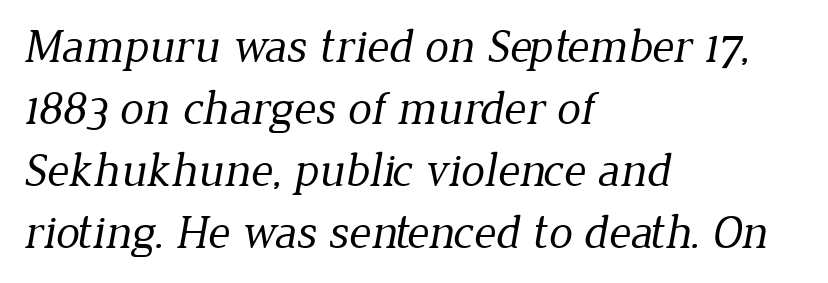
{"serif": "yes", "bold": "no", "weight": "regular", "width": "normal", "stroke_contrast": "low", "x_height": "medium", "monospaced": "no", "underline": "no", "align": "left", "line_spacing": "normal", "line_spacing_ratio": 1.29, "letter_spacing": "normal", "letter_spacing_em": 0.0, "glyph_px": 48}
